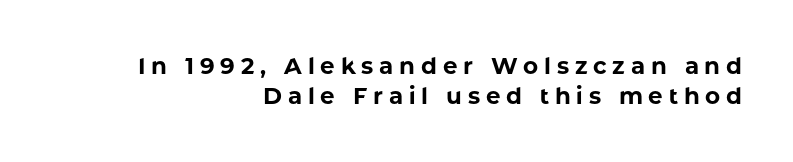
The image shows 23 px bold type, upright; set right-aligned, normal line spacing (1.32x), unusually wide letter spacing (+0.25 em), not underlined.
